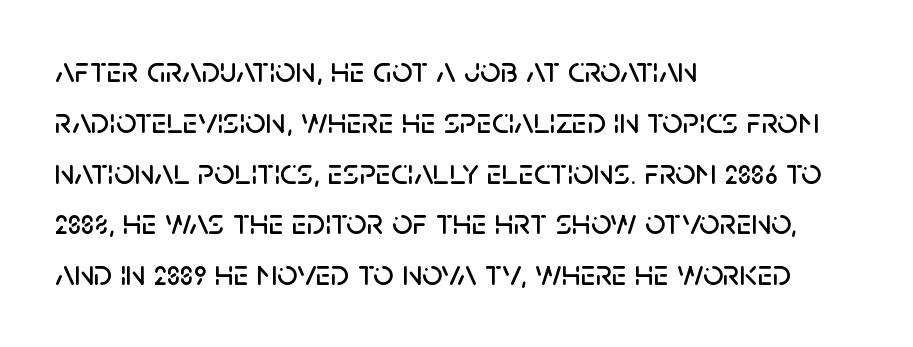
{"serif": "no", "italic": "no", "width": "normal", "stroke_contrast": "low", "x_height": "large", "monospaced": "no", "underline": "no", "align": "left", "line_spacing": "normal", "line_spacing_ratio": 1.41, "letter_spacing": "normal", "letter_spacing_em": 0.0, "glyph_px": 36}
